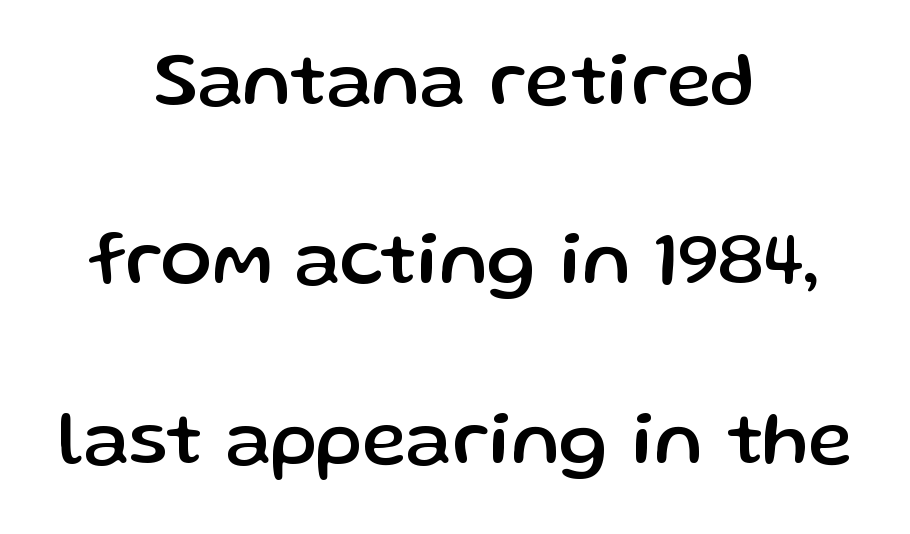
Q: Is the text italic (slanted)? A: No, it is upright.
Q: Is the typeface a serif or a sans-serif typeface? A: Sans-serif.
Q: Is the text underlined? A: No.
Q: How is the paragraph aligned? A: Centered.
Q: Is the spacing between letters normal or unusually wide? A: Normal.
Q: Is the spacing between lines tight, normal or loose? A: Loose.
Q: Width (condensed, normal, or wide)? A: Normal.
Q: Stroke contrast? A: Low.
Q: x-height? A: Medium.
Q: Monospaced? A: No.
